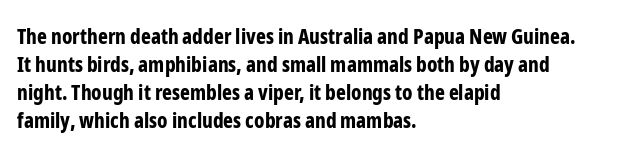
{"italic": "no", "bold": "yes", "underline": "no", "align": "left", "line_spacing": "normal", "line_spacing_ratio": 1.34, "letter_spacing": "normal", "letter_spacing_em": 0.0, "glyph_px": 21}
